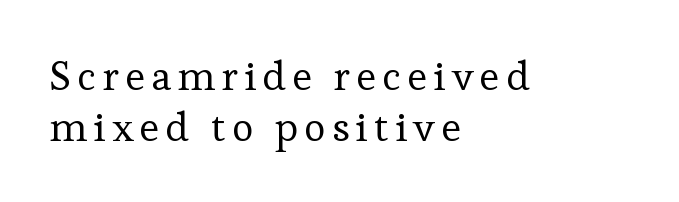
Letterform terminals end in serifs throughout the passage. Posture: straight, roman, zero tilt. Ink coverage per letter is moderate at most. The face used here is proportionally spaced, like ordinary book or web type. Decoration check: the copy has no underline. Layout note: lines flush left.
